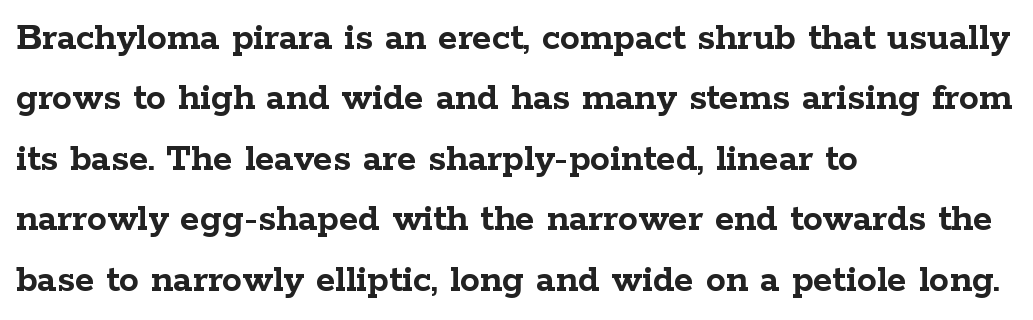
{"serif": "yes", "italic": "no", "bold": "yes", "weight": "semibold", "width": "wide", "stroke_contrast": "low", "x_height": "medium", "monospaced": "no", "underline": "no", "align": "left", "line_spacing": "normal", "line_spacing_ratio": 1.51, "letter_spacing": "normal", "letter_spacing_em": 0.0, "glyph_px": 40}
